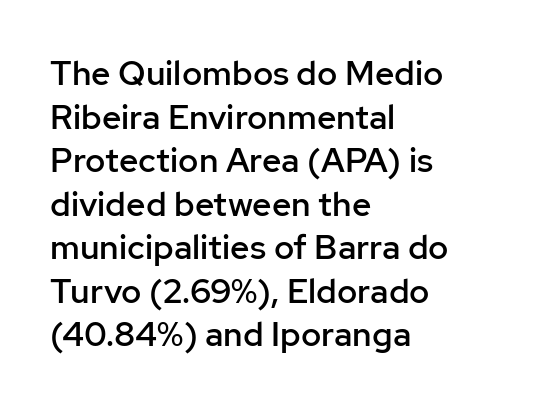
{"serif": "no", "italic": "no", "bold": "semi", "weight": "semibold", "width": "normal", "stroke_contrast": "low", "x_height": "medium", "monospaced": "no", "underline": "no", "align": "left", "line_spacing": "normal", "line_spacing_ratio": 1.28, "letter_spacing": "normal", "letter_spacing_em": 0.0, "glyph_px": 34}
